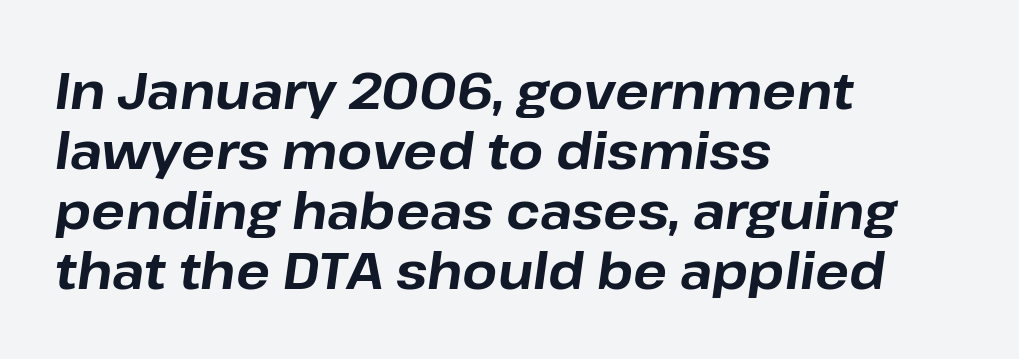
Q: Is the text bold? A: Yes.
Q: Is the text italic (slanted)? A: Yes, it leans right by about 8 degrees.
Q: Is the text underlined? A: No.
Q: How is the paragraph aligned? A: Left-aligned.
Q: Is the spacing between letters normal or unusually wide? A: Normal.
Q: Width (condensed, normal, or wide)? A: Normal.
Q: Stroke contrast? A: Low.
Q: x-height? A: Medium.
Q: Monospaced? A: No.
